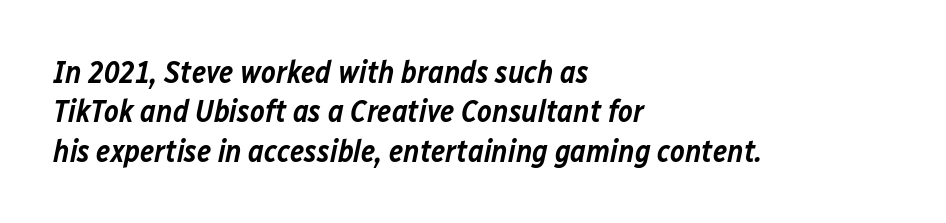
The image shows 31 px semibold type, italic (leaning right); set left-aligned, normal line spacing (1.27x), normal letter spacing, not underlined; low stroke contrast and a medium x-height.
